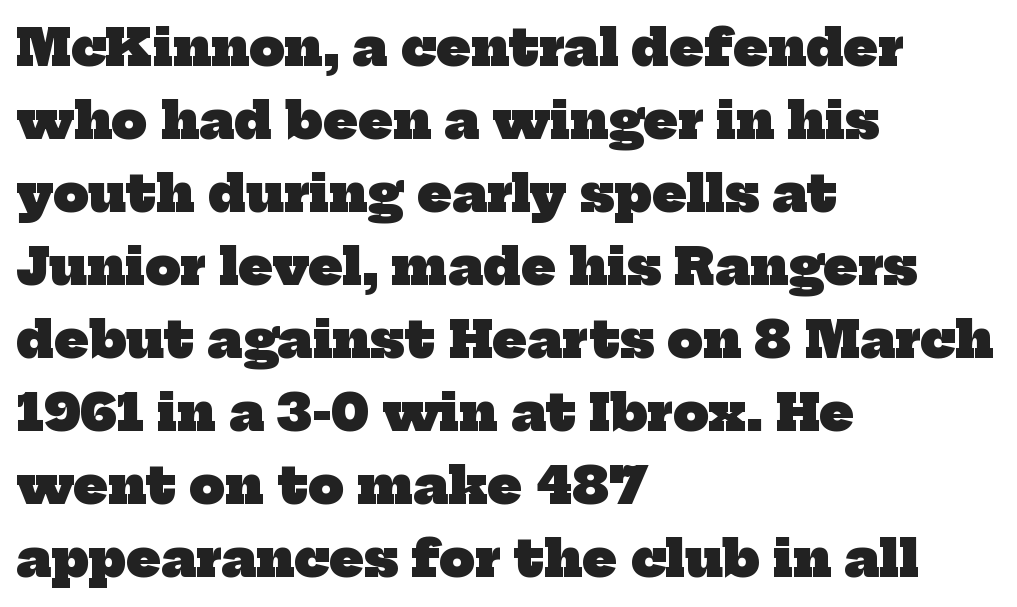
Q: Is the text bold? A: Yes.
Q: Is the typeface a serif or a sans-serif typeface? A: Serif.
Q: Is the text underlined? A: No.
Q: How is the paragraph aligned? A: Left-aligned.
Q: Is the spacing between letters normal or unusually wide? A: Normal.
Q: Is the spacing between lines tight, normal or loose? A: Normal.
Q: Width (condensed, normal, or wide)? A: Normal.
Q: Stroke contrast? A: Low.
Q: x-height? A: Medium.
Q: Monospaced? A: No.
